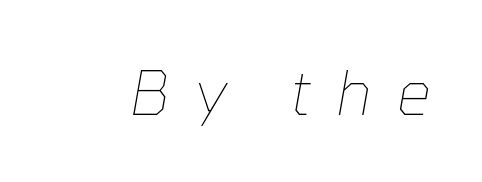
The image shows 61 px thin type, italic (leaning right); set unusually wide letter spacing (+0.41 em), not underlined; low stroke contrast and a medium x-height.
